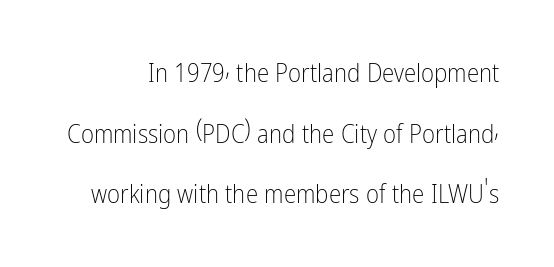
The image shows 25 px text type, upright; set loose line spacing (2.43x), normal letter spacing, not underlined.
